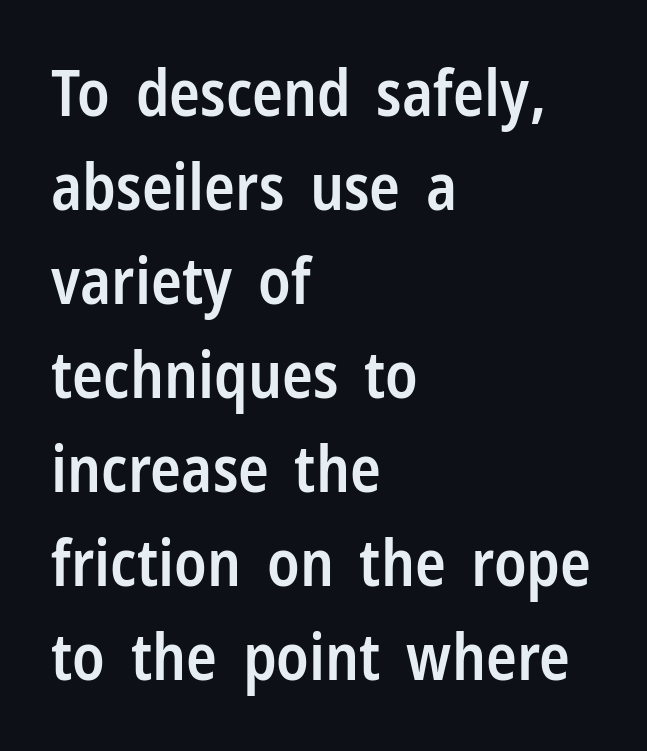
The passage shown has conventional tracking throughout. Honestly, the row spacing looks completely unremarkable. Is the type bold? Partly — it's a semibold, heavier than regular but not fully bold. The font's upright variant was chosen for this text.
